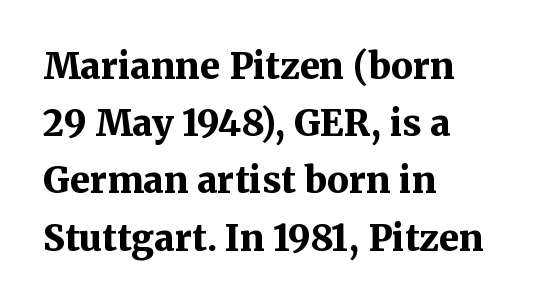
Q: Is the text bold? A: Yes.
Q: Is the text italic (slanted)? A: No, it is upright.
Q: Is the typeface a serif or a sans-serif typeface? A: Serif.
Q: Is the text underlined? A: No.
Q: How is the paragraph aligned? A: Left-aligned.
Q: Is the spacing between letters normal or unusually wide? A: Normal.
Q: Is the spacing between lines tight, normal or loose? A: Normal.
Q: Width (condensed, normal, or wide)? A: Normal.
Q: Stroke contrast? A: Medium.
Q: x-height? A: Medium.
Q: Monospaced? A: No.
